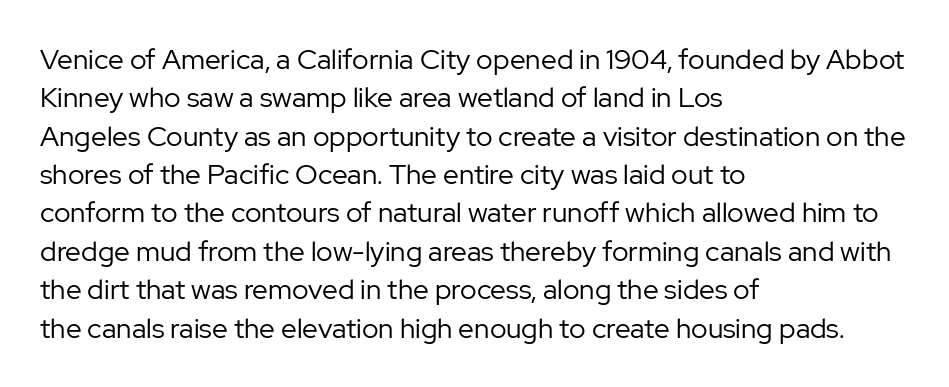
{"serif": "no", "italic": "no", "bold": "no", "weight": "regular", "width": "normal", "stroke_contrast": "low", "x_height": "medium", "monospaced": "no", "underline": "no", "align": "left", "line_spacing": "normal", "line_spacing_ratio": 1.37, "letter_spacing": "normal", "letter_spacing_em": 0.0, "glyph_px": 28}
